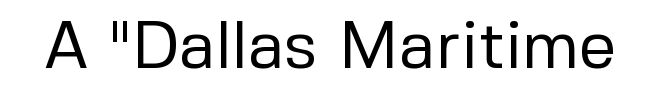
Q: Is the text bold? A: No.
Q: Is the text italic (slanted)? A: No, it is upright.
Q: Is the typeface a serif or a sans-serif typeface? A: Sans-serif.
Q: Is the text underlined? A: No.
Q: Is the spacing between letters normal or unusually wide? A: Normal.
Q: Width (condensed, normal, or wide)? A: Normal.
Q: Stroke contrast? A: Low.
Q: x-height? A: Medium.
Q: Monospaced? A: No.
